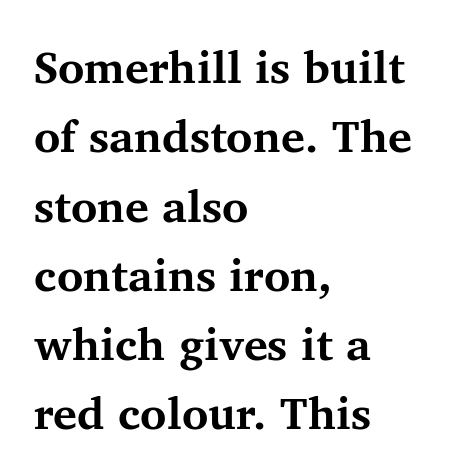
The letters stand upright; this is a roman face. All the whitespace from short lines collects on the right. Is the letter spacing exaggerated? No — it looks like the ordinary default. Weight check: bold — yes, fully.
